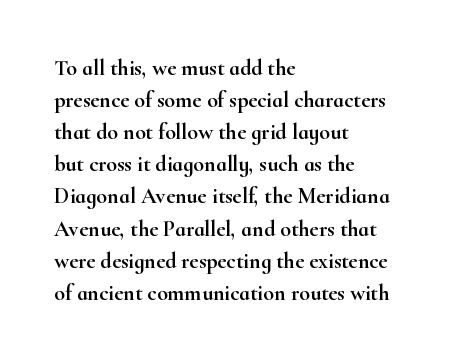
These lines were composed using upright roman letters. If you drew a ruler down the left edge, every line would touch it. In terms of leading, this rendering sits right in the middle. These lines keep a tight, regular rhythm from letter to letter. The glyphs are unaccompanied by any horizontal stroke below them.
